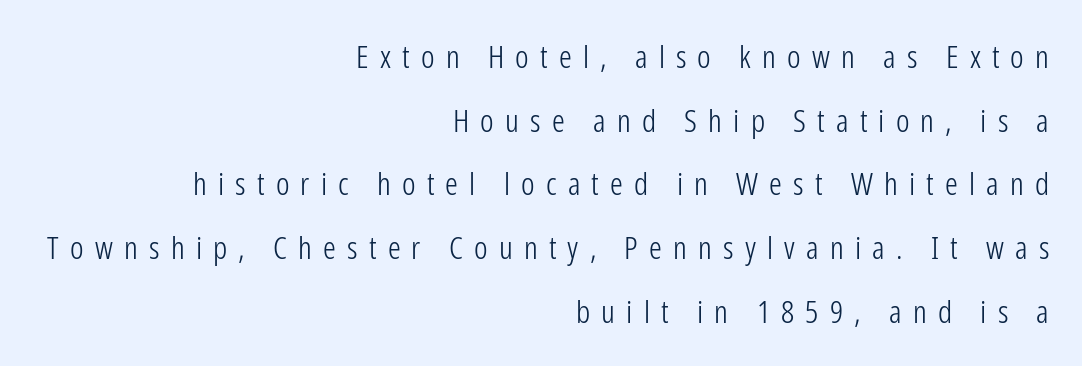
The image shows 32 px light, condensed sans-serif type, upright; set right-aligned, loose line spacing (1.99x), unusually wide letter spacing (+0.35 em), not underlined; low stroke contrast and a medium x-height.
